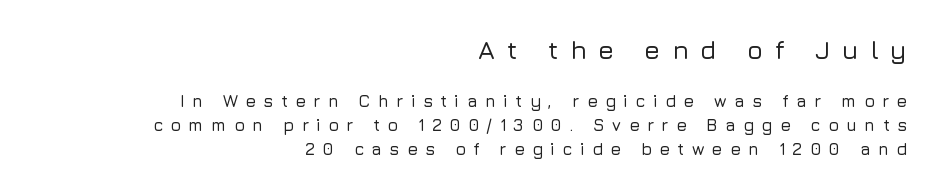
No word sits above an underline. Notice how the stems are strictly vertical — no italics here. Tracking value appears strongly positive — letters spread wide. Notice how descenders clear the ascenders below comfortably — that's standard leading.
